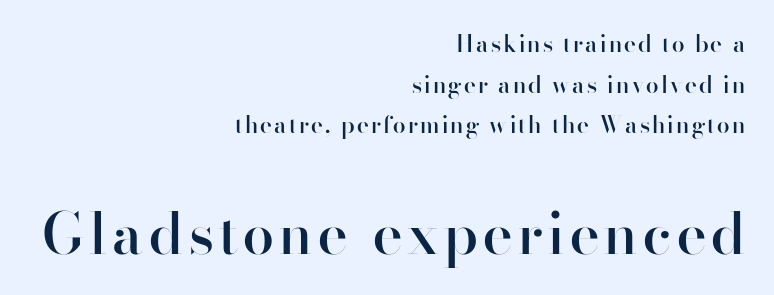
Q: Is the text bold? A: Semi-bold.
Q: Is the text italic (slanted)? A: No, it is upright.
Q: Is the typeface a serif or a sans-serif typeface? A: Sans-serif.
Q: Is the text underlined? A: No.
Q: How is the paragraph aligned? A: Right-aligned.
Q: Which block of text is set in a larger size, the first (top) or the second (bottom)? A: The second (bottom) one.
Q: Width (condensed, normal, or wide)? A: Normal.
Q: Stroke contrast? A: High.
Q: x-height? A: Small.
Q: Monospaced? A: No.
